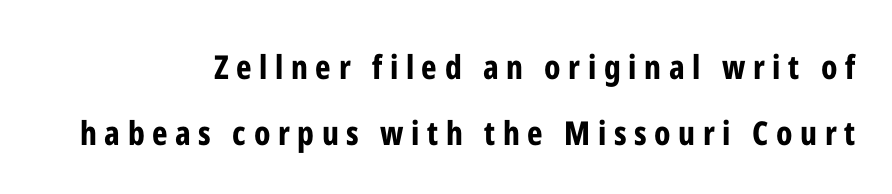
Does the leading feel generous? Absolutely, it's lavish. Loose tracking; the words dissolve into strings of separated letters. Does the type have serifs? No, each stem ends abruptly. Compared with an ordinary text face, these strokes are far heavier — a full bold. Ascenders rise straight up at ninety degrees.
